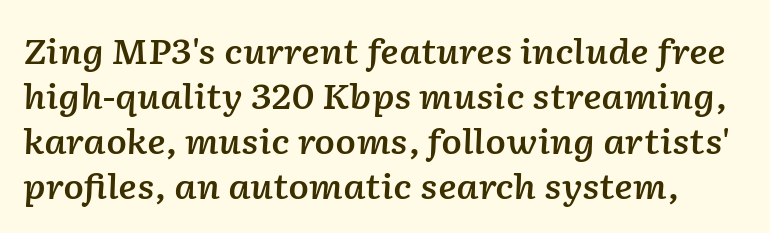
Q: Is the text bold? A: Semi-bold.
Q: Is the text italic (slanted)? A: Yes, it leans right by about 2 degrees.
Q: Is the text underlined? A: No.
Q: Is the spacing between letters normal or unusually wide? A: Normal.
Q: Is the spacing between lines tight, normal or loose? A: Normal.
Q: Width (condensed, normal, or wide)? A: Normal.
Q: Stroke contrast? A: Low.
Q: x-height? A: Medium.
Q: Monospaced? A: No.
